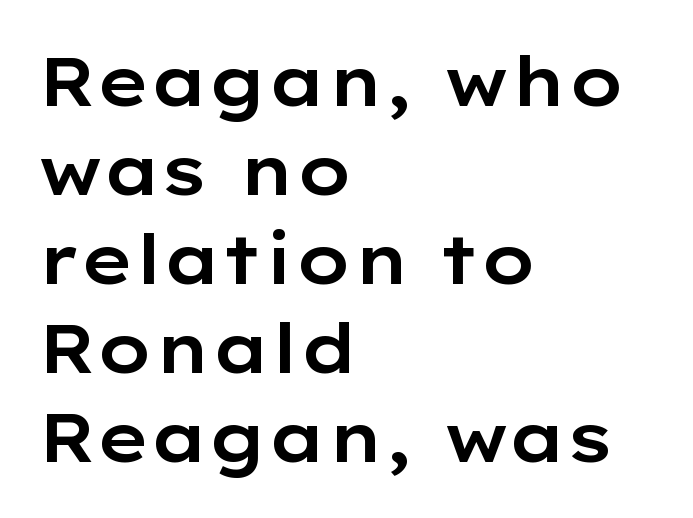
{"serif": "no", "italic": "no", "width": "wide", "stroke_contrast": "low", "x_height": "medium", "monospaced": "no", "underline": "no", "align": "left", "line_spacing": "normal", "line_spacing_ratio": 1.29, "letter_spacing": "normal", "letter_spacing_em": 0.0, "glyph_px": 69}
